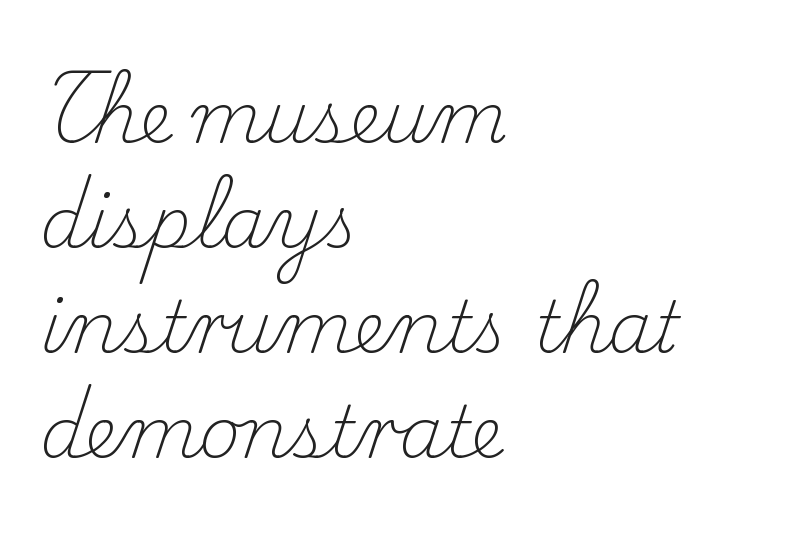
{"serif": "yes", "bold": "no", "weight": "light", "width": "normal", "stroke_contrast": "medium", "x_height": "small", "monospaced": "no", "underline": "no", "align": "left", "line_spacing": "normal", "line_spacing_ratio": 1.48, "letter_spacing": "normal", "letter_spacing_em": 0.0, "glyph_px": 71}
